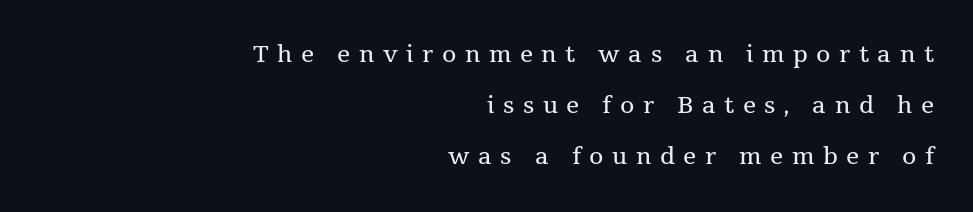
The image shows 23 px text type, upright; set right-aligned, loose line spacing (2.21x), unusually wide letter spacing (+0.37 em), not underlined.
